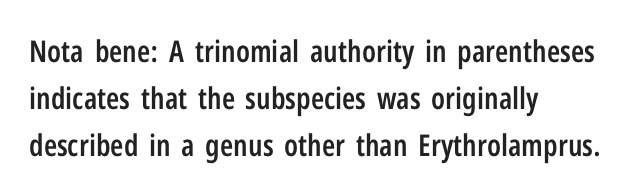
The image shows 30 px semibold, condensed sans-serif type, upright; set left-aligned, normal line spacing (1.57x), normal letter spacing, not underlined; low stroke contrast and a medium x-height.
